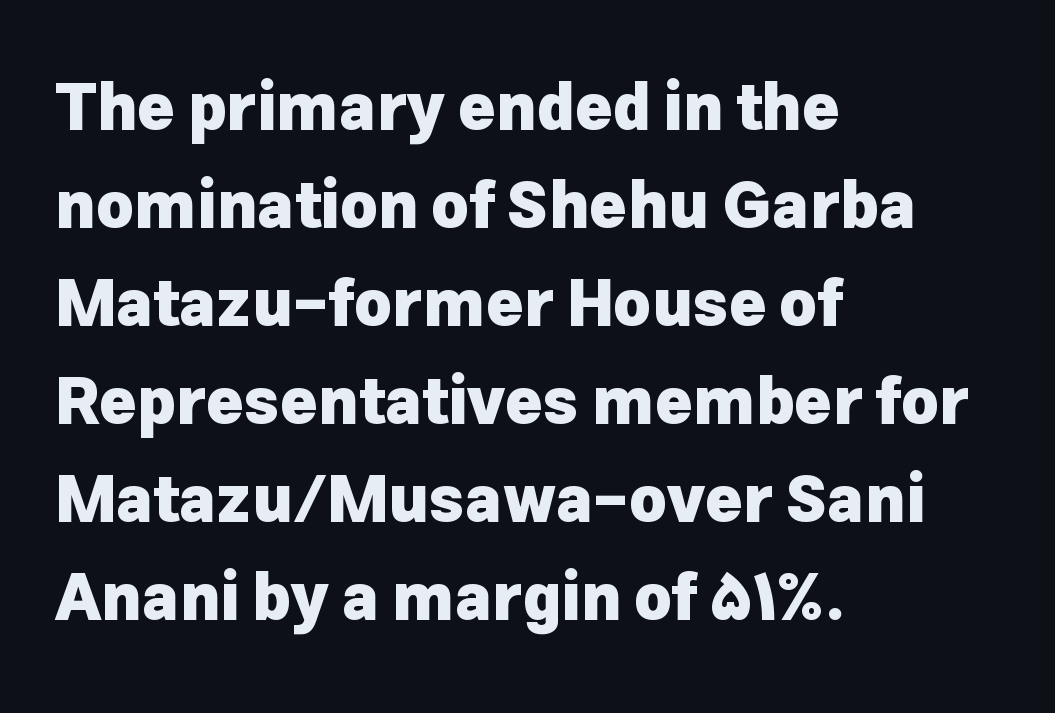
Q: Is the text bold? A: Yes.
Q: Is the text italic (slanted)? A: No, it is upright.
Q: Is the typeface a serif or a sans-serif typeface? A: Sans-serif.
Q: Is the text underlined? A: No.
Q: How is the paragraph aligned? A: Left-aligned.
Q: Is the spacing between letters normal or unusually wide? A: Normal.
Q: Is the spacing between lines tight, normal or loose? A: Normal.
Q: Width (condensed, normal, or wide)? A: Normal.
Q: Stroke contrast? A: Low.
Q: x-height? A: Medium.
Q: Monospaced? A: No.
